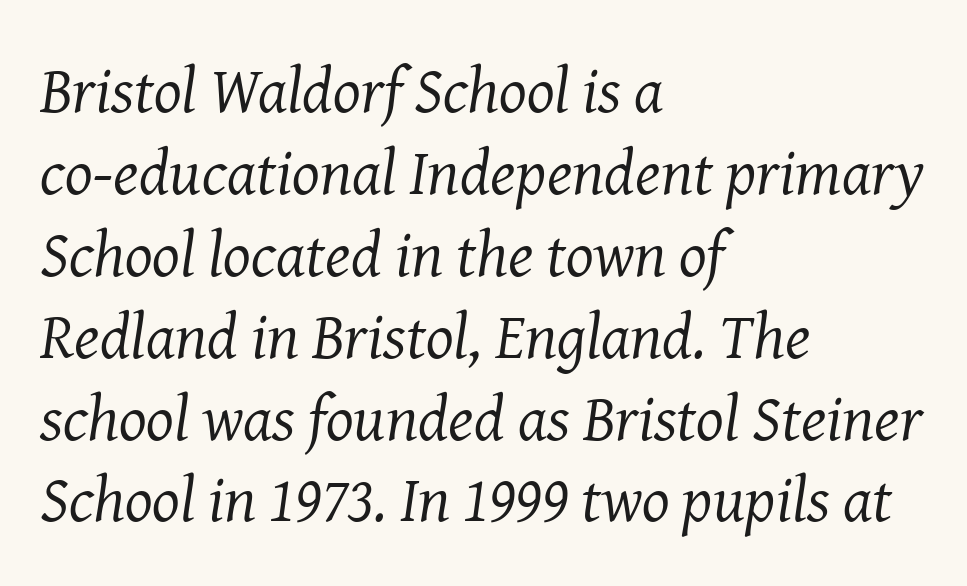
Q: Is the text bold? A: No.
Q: Is the text italic (slanted)? A: Yes, it leans right by about 8 degrees.
Q: Is the typeface a serif or a sans-serif typeface? A: Serif.
Q: Is the text underlined? A: No.
Q: How is the paragraph aligned? A: Left-aligned.
Q: Is the spacing between letters normal or unusually wide? A: Normal.
Q: Is the spacing between lines tight, normal or loose? A: Normal.
Q: Width (condensed, normal, or wide)? A: Normal.
Q: Stroke contrast? A: Medium.
Q: x-height? A: Medium.
Q: Monospaced? A: No.
